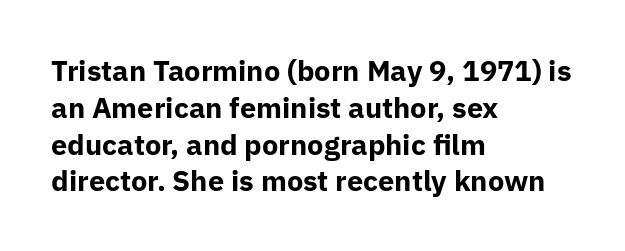
Honestly, there is no underline to notice here at all. Every character sits straight up, as roman type does. Spacing verdict: proportional, widths tailored to each character. Between one letter and the next there's only the usual sliver of space. Strokes here are thick enough to call this a true bold. Each letter's strokes conclude bluntly, with no projecting serifs.
